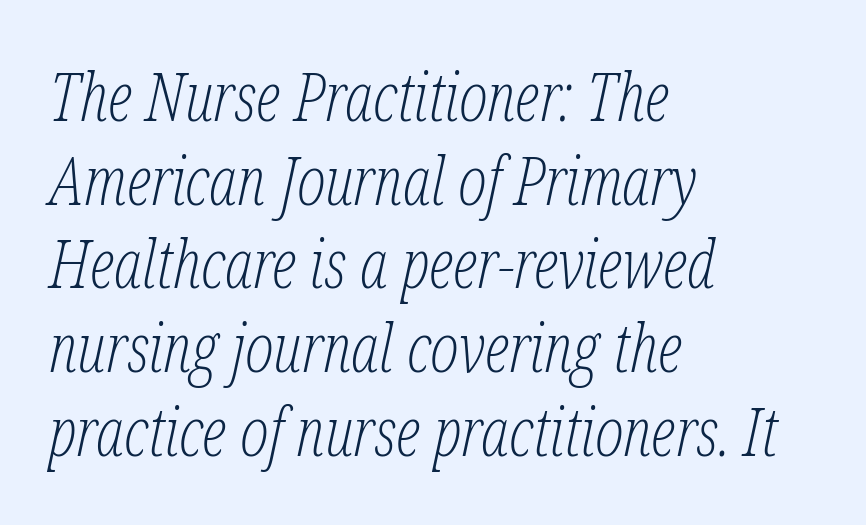
{"serif": "yes", "italic": "yes", "lean": "right", "slant_degrees": 12, "bold": "no", "weight": "light", "width": "condensed", "stroke_contrast": "low", "x_height": "medium", "monospaced": "no", "underline": "no", "align": "left", "line_spacing": "normal", "line_spacing_ratio": 1.25, "letter_spacing": "normal", "letter_spacing_em": 0.0, "glyph_px": 67}
